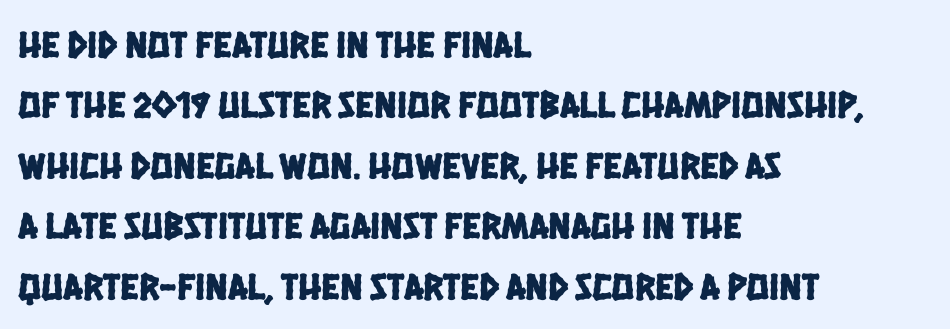
The designer left line spacing at the default. This sample uses plain, unmodified letter spacing. Unmarked baselines from the first word to the last. Note: no serifs on the glyphs.
